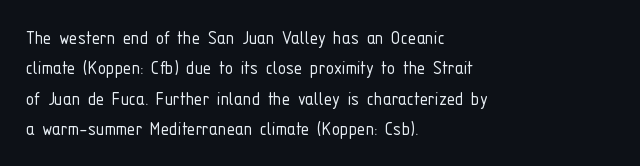
Letter spacing: default. Ink coverage per letter is moderate at most. The rag falls on the right side of this text block. Descenders are the only things crossing below the line. This block has exactly the height ordinary leading produces. This is the regular roman posture of the typeface.
